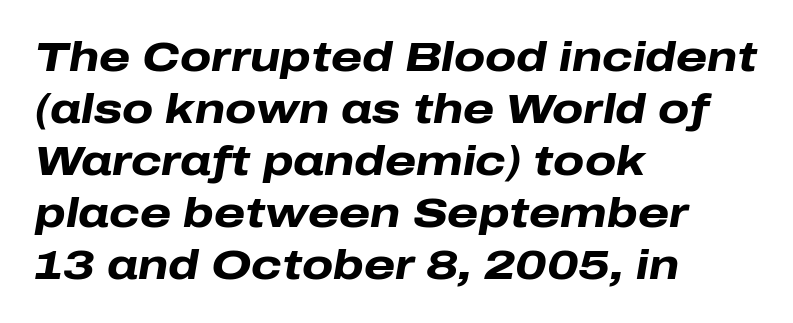
The image shows 40 px heavy, wide type, italic (leaning right); set left-aligned, normal line spacing (1.3x), normal letter spacing, not underlined; low stroke contrast and a medium x-height.
